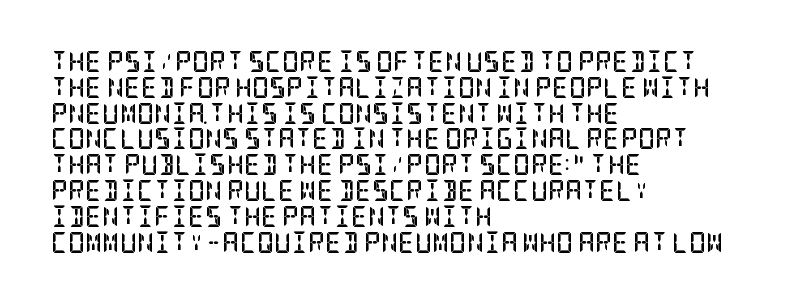
The letters stand upright; this is a roman face. Every row of glyphs begins at an identical x-position on the left. Between one letter and the next there's only the usual sliver of space. Caption: bold face, heavy strokes.
